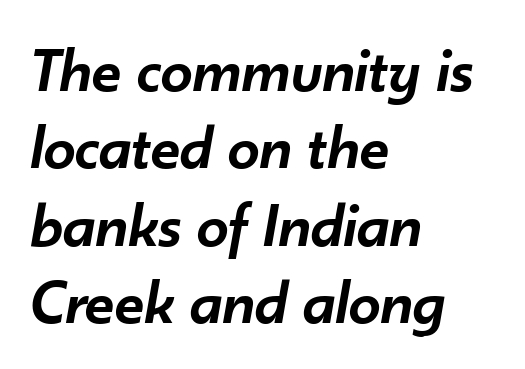
{"italic": "yes", "lean": "right", "slant_degrees": 10, "bold": "semi", "weight": "semibold", "width": "normal", "stroke_contrast": "low", "x_height": "small", "monospaced": "no", "underline": "no", "align": "left", "line_spacing_ratio": 1.21, "letter_spacing": "normal", "letter_spacing_em": 0.0, "glyph_px": 64}
